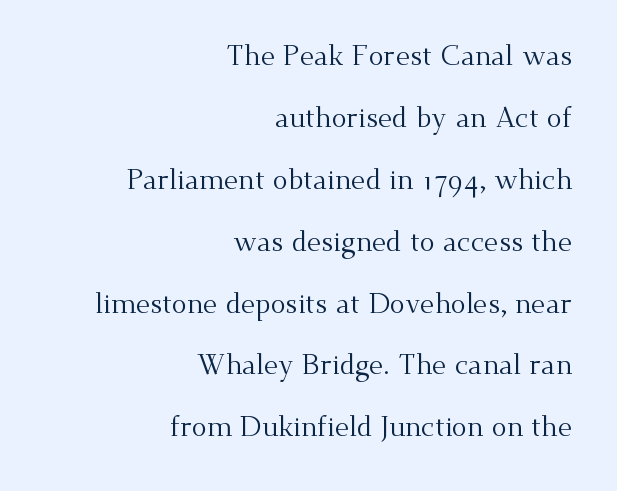
Stem width sits at or under what a default text font uses. Is this a fixed-width face? No — the glyphs have proportional, varying widths. Does the lettering tilt? It doesn't — this is upright. The passage shown is typeset with a serif family. A flush-right, rag-left setting is used for this passage. Just letters on the line, the space beneath them empty.
